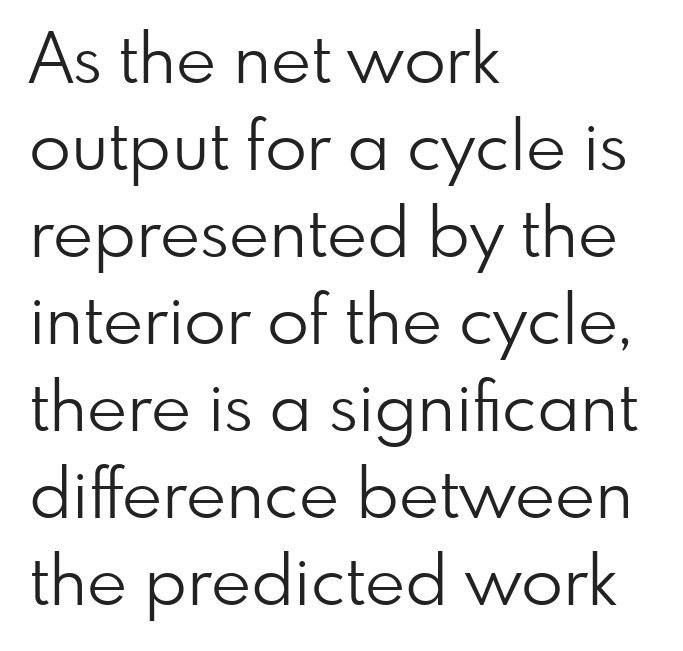
The image shows 69 px light sans-serif type, upright; set left-aligned, normal line spacing (1.26x), normal letter spacing, not underlined; low stroke contrast and a small x-height.
